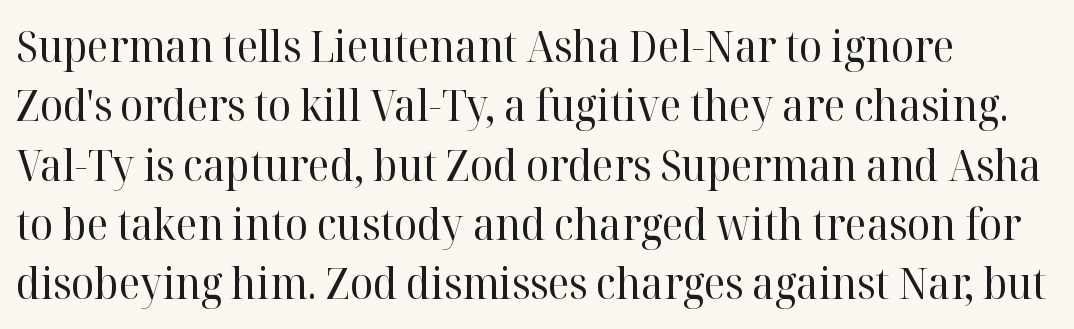
{"serif": "yes", "italic": "no", "bold": "no", "weight": "regular", "width": "normal", "stroke_contrast": "high", "x_height": "medium", "monospaced": "no", "underline": "no", "line_spacing": "normal", "line_spacing_ratio": 1.38, "letter_spacing": "normal", "letter_spacing_em": 0.0, "glyph_px": 43}
